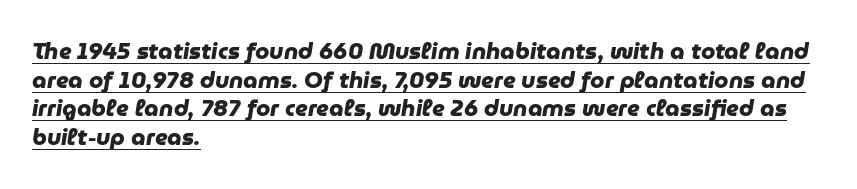
Q: Is the text bold? A: Yes.
Q: Is the text underlined? A: Yes.
Q: How is the paragraph aligned? A: Left-aligned.
Q: Is the spacing between letters normal or unusually wide? A: Normal.
Q: Is the spacing between lines tight, normal or loose? A: Normal.
